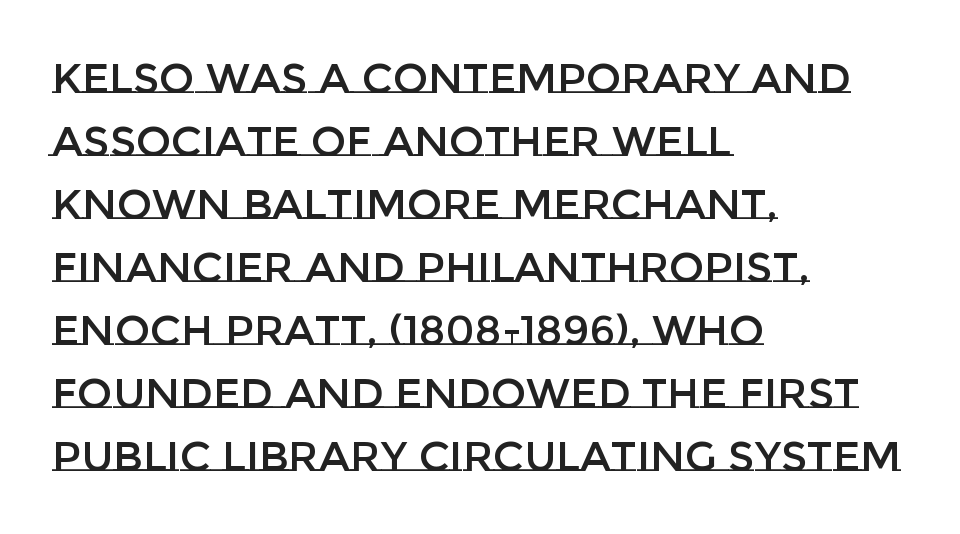
{"italic": "no", "width": "normal", "stroke_contrast": "low", "x_height": "large", "monospaced": "no", "underline": "no", "align": "left", "line_spacing": "normal", "line_spacing_ratio": 1.5, "letter_spacing": "normal", "letter_spacing_em": 0.0, "glyph_px": 42}
